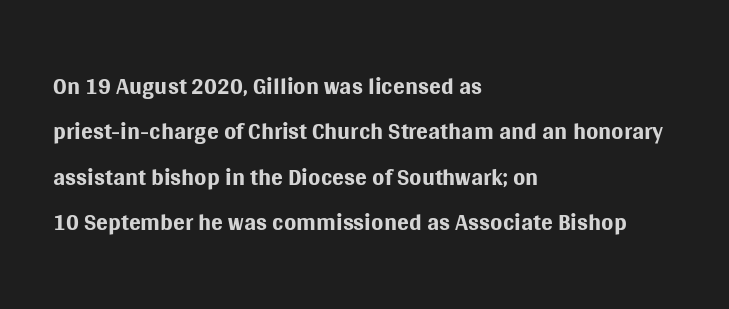
Q: Is the text bold? A: No.
Q: Is the text italic (slanted)? A: No, it is upright.
Q: Is the typeface a serif or a sans-serif typeface? A: Sans-serif.
Q: Is the text underlined? A: No.
Q: How is the paragraph aligned? A: Left-aligned.
Q: Is the spacing between letters normal or unusually wide? A: Normal.
Q: Is the spacing between lines tight, normal or loose? A: Normal.
Q: Width (condensed, normal, or wide)? A: Normal.
Q: Stroke contrast? A: Medium.
Q: x-height? A: Large.
Q: Monospaced? A: No.
